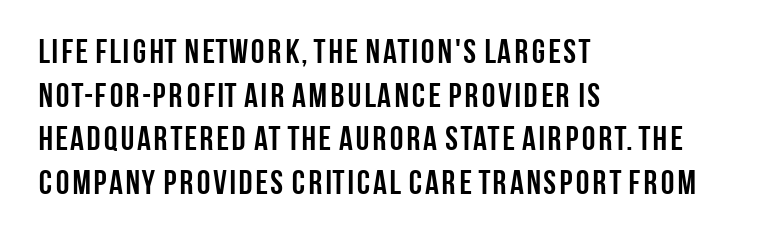
The image shows 34 px semibold, condensed sans-serif type, upright; set left-aligned, normal line spacing (1.28x), normal letter spacing, not underlined; low stroke contrast and a large x-height.
